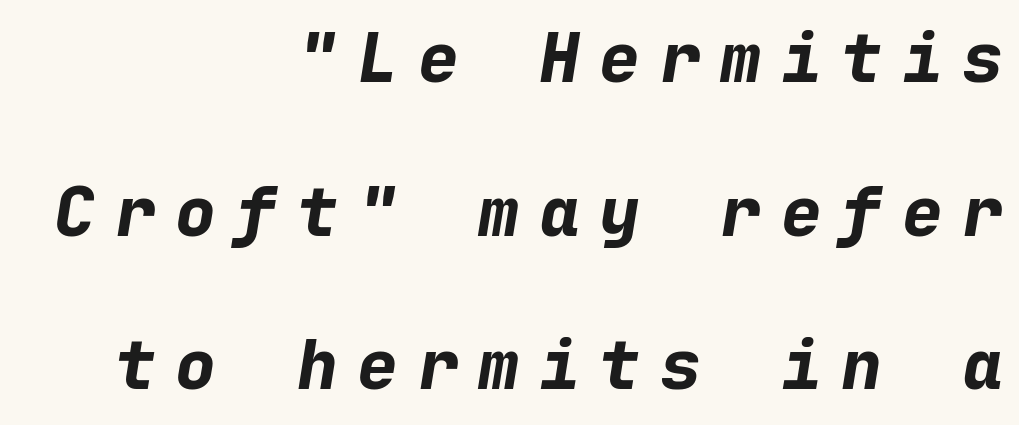
The passage shown is typed in a monospace face where columns stay perfectly aligned. Horizontally, the lines are justified to the trailing edge only. The designer dialed line spacing up above the default. Heft: maximum for text — a bold. The horizontal fit of the characters is loose and conspicuously gappy. You can tell it's italic because the verticals aren't actually vertical.
